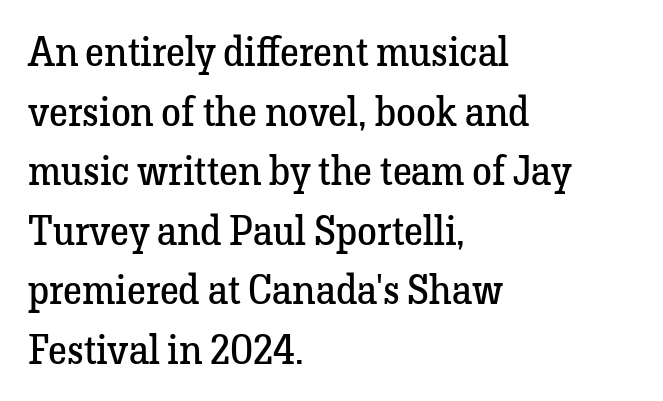
The image shows 40 px regular-weight serif type, upright; set left-aligned, normal line spacing (1.49x), normal letter spacing, not underlined; low stroke contrast and a medium x-height.
